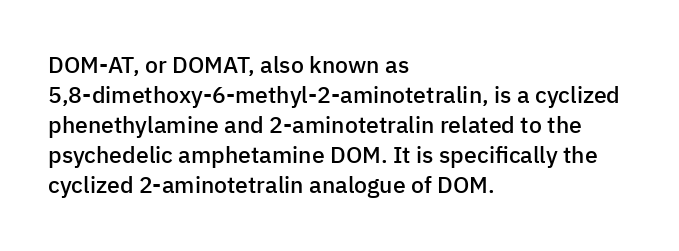
{"italic": "no", "bold": "semi", "underline": "no", "align": "left", "line_spacing": "normal", "line_spacing_ratio": 1.3, "letter_spacing": "normal", "letter_spacing_em": 0.0, "glyph_px": 23}
